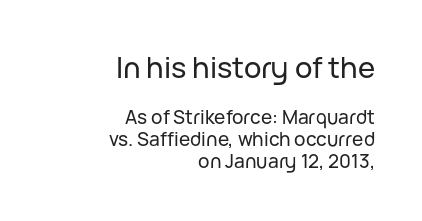
Is this a fixed-width face? No — the glyphs have proportional, varying widths. Posture: upright roman. The paragraph shown leans on its right margin. The passage shown is not underscored anywhere. The first block has been scaled up relative to the second.
